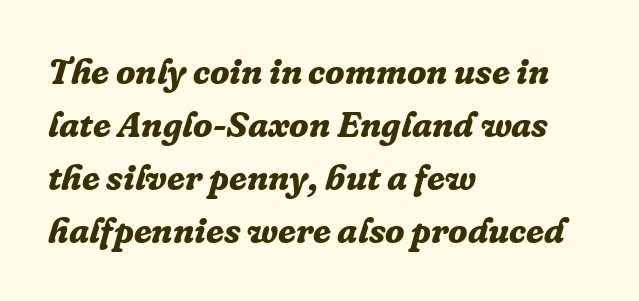
A typesetter would call this proportional, since set widths differ per character. Observe the ordinary spacing: letters are neighbours, not strangers. Baseline-to-baseline distance is the conventional proportion of letter height. The glyphs have the mass of a bold cut.
